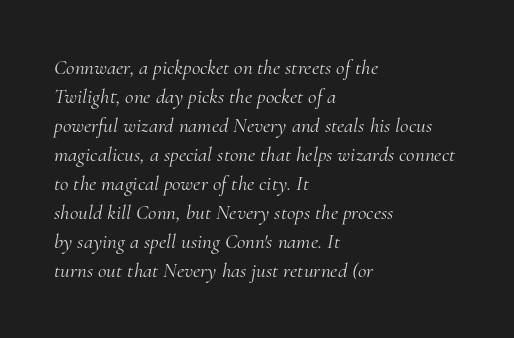
The image shows 21 px text type, italic (leaning right); set left-aligned, normal line spacing (1.38x), normal letter spacing, not underlined.
